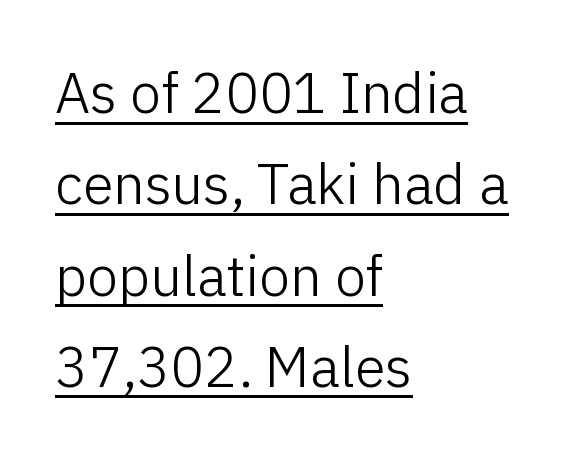
The image shows 56 px light sans-serif type, upright; set left-aligned, normal line spacing (1.63x), normal letter spacing, underlined; low stroke contrast and a medium x-height.
